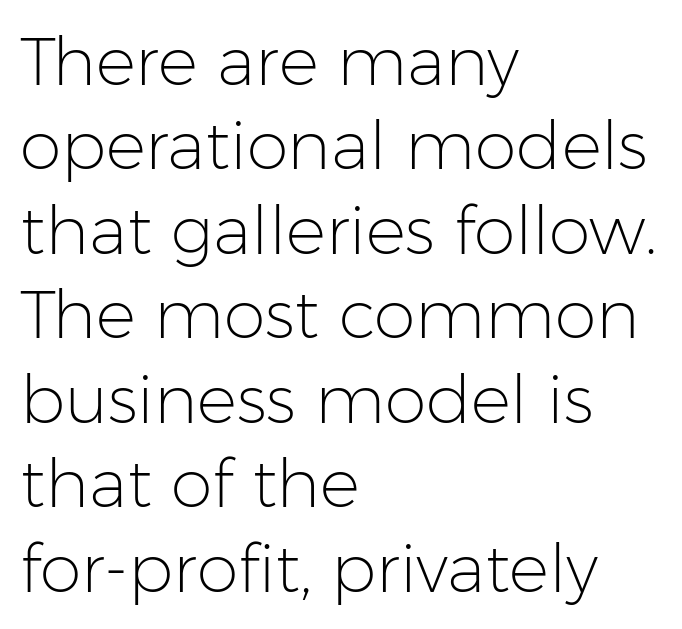
Q: Is the text bold? A: No.
Q: Is the text italic (slanted)? A: No, it is upright.
Q: Is the typeface a serif or a sans-serif typeface? A: Sans-serif.
Q: Is the text underlined? A: No.
Q: How is the paragraph aligned? A: Left-aligned.
Q: Is the spacing between letters normal or unusually wide? A: Normal.
Q: Is the spacing between lines tight, normal or loose? A: Normal.
Q: Width (condensed, normal, or wide)? A: Normal.
Q: Stroke contrast? A: Low.
Q: x-height? A: Medium.
Q: Monospaced? A: No.
